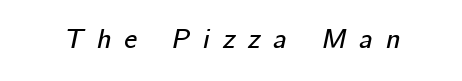
{"italic": "yes", "lean": "right", "slant_degrees": 12, "underline": "no", "letter_spacing": "wide", "letter_spacing_em": 0.49, "glyph_px": 27}
